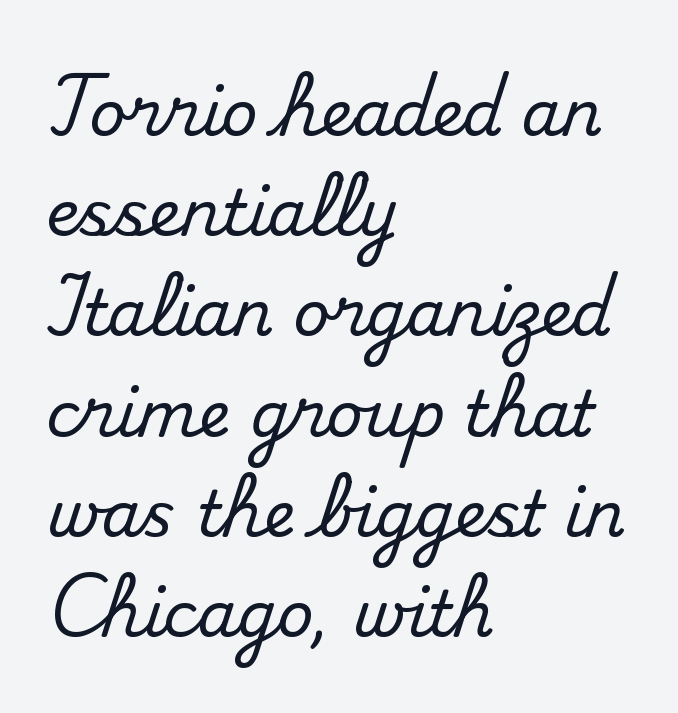
{"serif": "yes", "width": "normal", "stroke_contrast": "medium", "x_height": "small", "monospaced": "no", "underline": "no", "align": "left", "line_spacing": "normal", "line_spacing_ratio": 1.59, "letter_spacing": "normal", "letter_spacing_em": 0.0, "glyph_px": 63}
